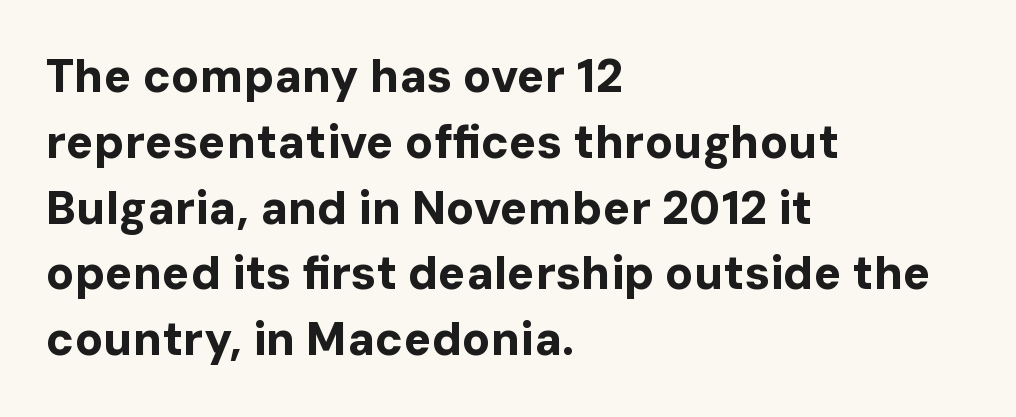
{"serif": "no", "italic": "no", "bold": "yes", "weight": "bold", "width": "normal", "stroke_contrast": "low", "x_height": "medium", "monospaced": "no", "underline": "no", "align": "left", "line_spacing": "normal", "line_spacing_ratio": 1.43, "letter_spacing": "normal", "letter_spacing_em": 0.0, "glyph_px": 46}
